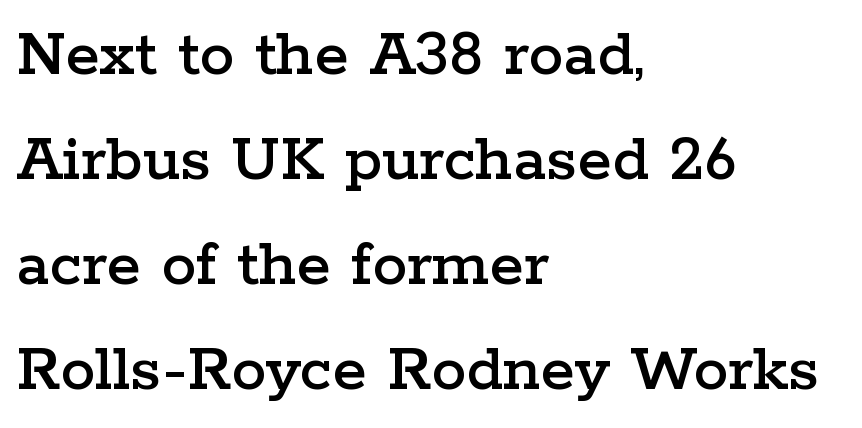
Here the designer chose a conventional face with non-uniform glyph widths. How are the letters spaced? Ordinarily, with no added tracking. Line starts are locked; line ends wander. Each row of text sits above clean, open space.
